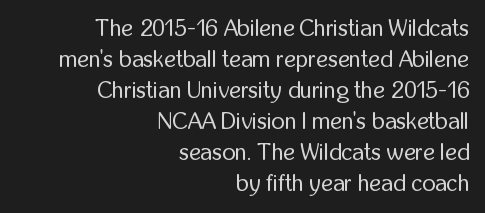
The image shows 23 px text type, upright; set right-aligned, normal line spacing (1.35x), normal letter spacing, not underlined.
